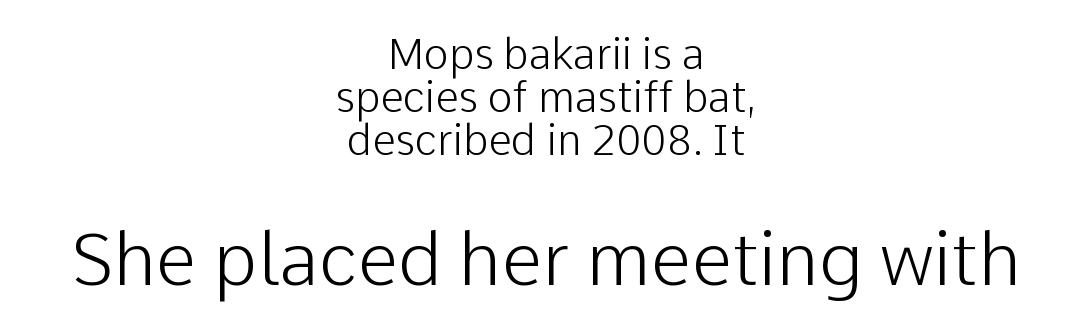
{"serif": "no", "italic": "no", "bold": "no", "weight": "light", "width": "normal", "stroke_contrast": "low", "x_height": "medium", "monospaced": "no", "underline": "no", "align": "center", "line_spacing": "tight", "line_spacing_ratio": 1.02, "letter_spacing": "normal", "letter_spacing_em": 0.0, "larger_block": "second", "size_ratio": 1.74, "glyph_px": 73}
